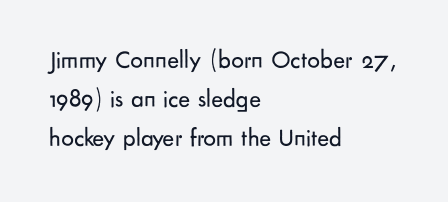
The image shows 25 px text type, upright; set left-aligned, normal line spacing (1.56x), normal letter spacing, not underlined.
